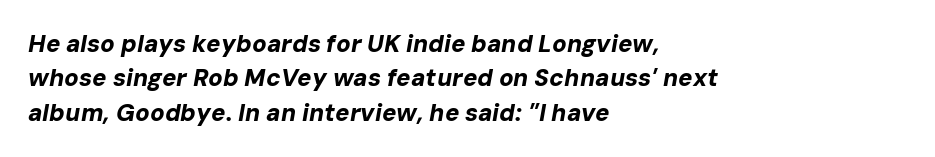
{"italic": "yes", "lean": "right", "slant_degrees": 10, "bold": "yes", "underline": "no", "align": "left", "line_spacing": "normal", "line_spacing_ratio": 1.43, "letter_spacing": "normal", "letter_spacing_em": 0.0, "glyph_px": 24}
